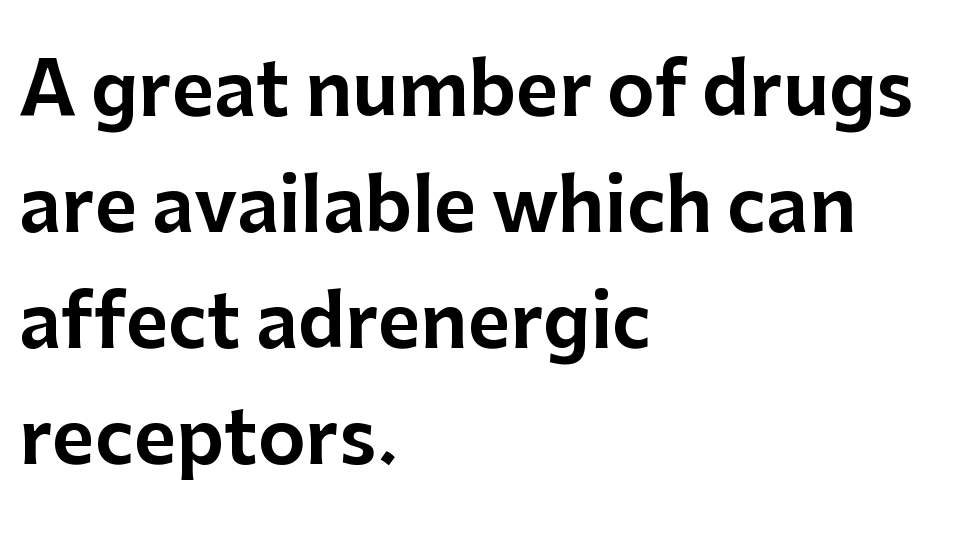
{"serif": "no", "italic": "no", "width": "normal", "stroke_contrast": "low", "x_height": "medium", "monospaced": "no", "underline": "no", "align": "left", "line_spacing": "normal", "line_spacing_ratio": 1.59, "letter_spacing": "normal", "letter_spacing_em": 0.0, "glyph_px": 73}
